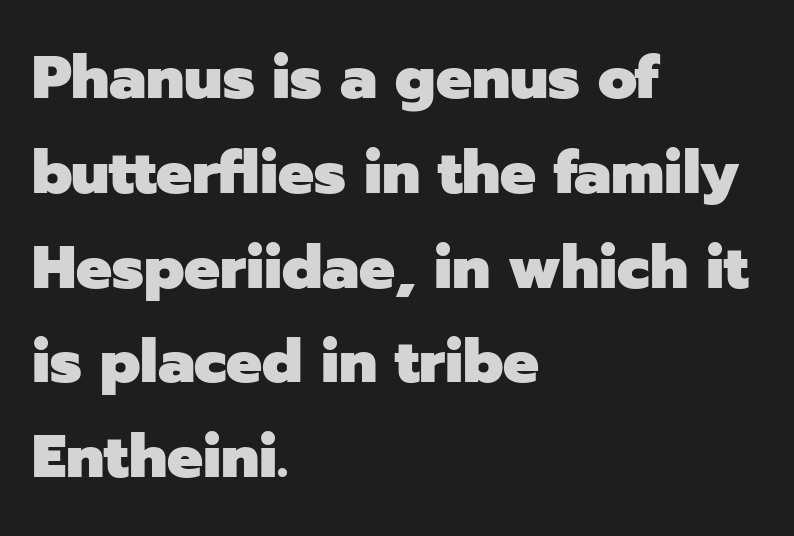
Q: Is the text bold? A: Yes.
Q: Is the text italic (slanted)? A: No, it is upright.
Q: Is the typeface a serif or a sans-serif typeface? A: Sans-serif.
Q: Is the text underlined? A: No.
Q: How is the paragraph aligned? A: Left-aligned.
Q: Is the spacing between letters normal or unusually wide? A: Normal.
Q: Is the spacing between lines tight, normal or loose? A: Normal.
Q: Width (condensed, normal, or wide)? A: Normal.
Q: Stroke contrast? A: Low.
Q: x-height? A: Medium.
Q: Monospaced? A: No.
